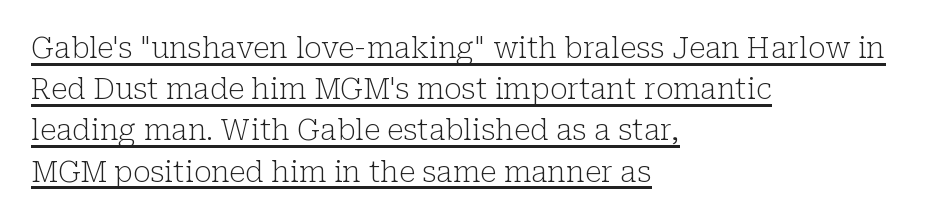
Q: Is the text bold? A: No.
Q: Is the text italic (slanted)? A: No, it is upright.
Q: Is the typeface a serif or a sans-serif typeface? A: Serif.
Q: Is the text underlined? A: Yes.
Q: How is the paragraph aligned? A: Left-aligned.
Q: Is the spacing between letters normal or unusually wide? A: Normal.
Q: Is the spacing between lines tight, normal or loose? A: Normal.
Q: Width (condensed, normal, or wide)? A: Normal.
Q: Stroke contrast? A: Low.
Q: x-height? A: Medium.
Q: Monospaced? A: No.
